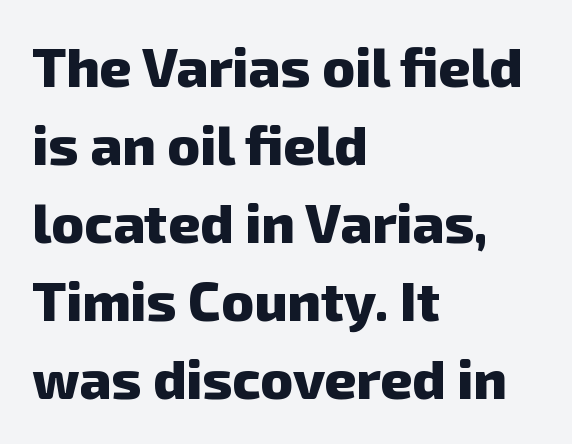
{"serif": "no", "bold": "yes", "weight": "heavy", "width": "normal", "stroke_contrast": "low", "x_height": "medium", "monospaced": "no", "underline": "no", "align": "left", "line_spacing": "normal", "line_spacing_ratio": 1.42, "letter_spacing": "normal", "letter_spacing_em": 0.0, "glyph_px": 55}
